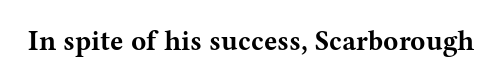
{"serif": "yes", "italic": "no", "bold": "yes", "weight": "bold", "width": "wide", "stroke_contrast": "medium", "x_height": "medium", "monospaced": "no", "underline": "no", "letter_spacing": "normal", "letter_spacing_em": 0.0, "glyph_px": 28}
